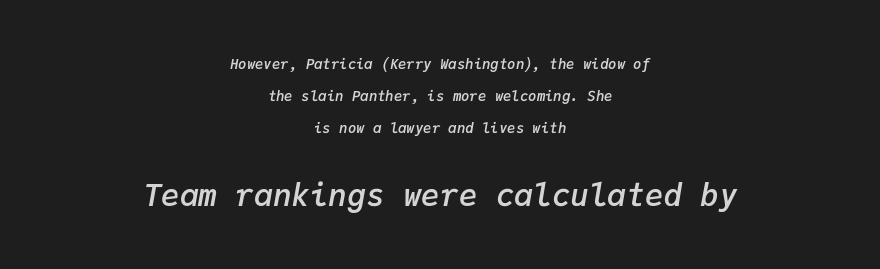
{"italic": "yes", "lean": "right", "slant_degrees": 9, "bold": "semi", "weight": "semibold", "width": "normal", "stroke_contrast": "low", "x_height": "medium", "monospaced": "yes", "underline": "no", "align": "center", "line_spacing": "loose", "line_spacing_ratio": 2.28, "letter_spacing": "normal", "letter_spacing_em": 0.0, "larger_block": "second", "size_ratio": 2.21, "glyph_px": 31}
